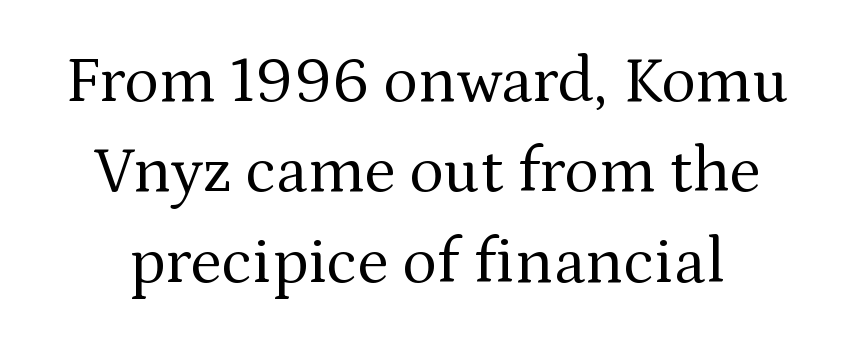
The strokes are not fattened; the text isn't bold. Inter-character spacing is left at the font's built-in metrics. The rendering uses a moderate line-height, typical for paragraphs. Words float on clear page, feet unadorned. This sample has the flowing, uneven cadence of proportional lettering.
